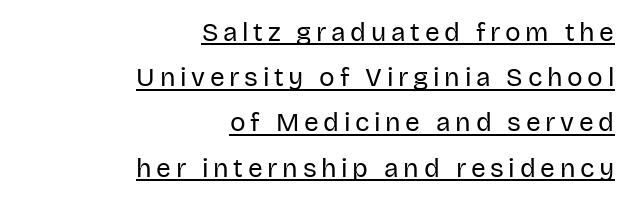
Q: Is the text bold? A: No.
Q: Is the text italic (slanted)? A: No, it is upright.
Q: Is the text underlined? A: Yes.
Q: How is the paragraph aligned? A: Right-aligned.
